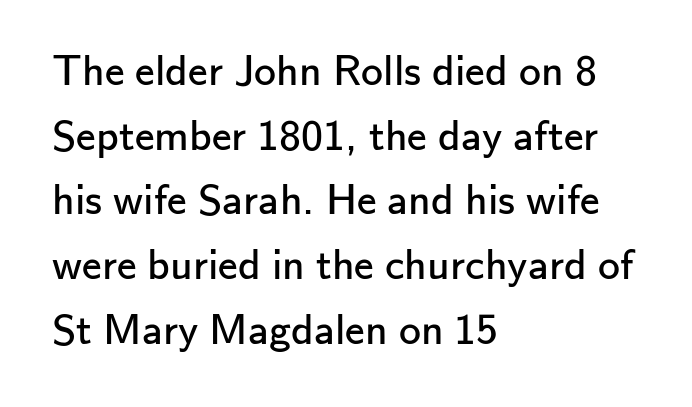
{"serif": "no", "italic": "no", "bold": "no", "weight": "regular", "width": "normal", "stroke_contrast": "low", "x_height": "small", "monospaced": "no", "underline": "no", "align": "left", "line_spacing": "normal", "line_spacing_ratio": 1.47, "letter_spacing": "normal", "letter_spacing_em": 0.0, "glyph_px": 44}
